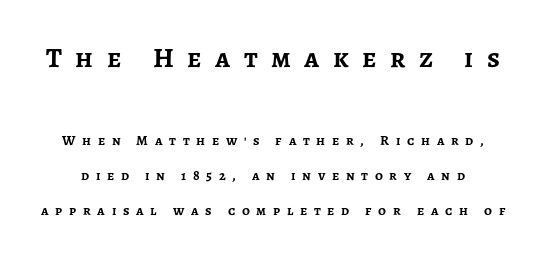
Q: Is the text bold? A: Yes.
Q: Is the text italic (slanted)? A: No, it is upright.
Q: Is the typeface a serif or a sans-serif typeface? A: Sans-serif.
Q: Is the text underlined? A: No.
Q: Is the spacing between letters normal or unusually wide? A: Unusually wide.
Q: Is the spacing between lines tight, normal or loose? A: Loose.
Q: Which block of text is set in a larger size, the first (top) or the second (bottom)? A: The first (top) one.
Q: Width (condensed, normal, or wide)? A: Normal.
Q: Stroke contrast? A: Low.
Q: x-height? A: Medium.
Q: Monospaced? A: No.
